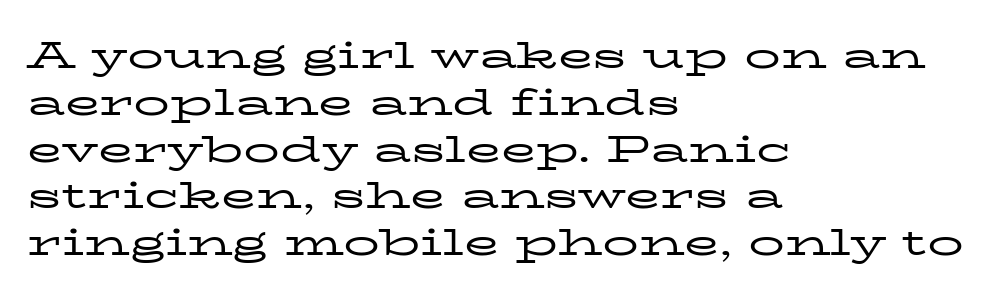
Q: Is the text bold? A: No.
Q: Is the text italic (slanted)? A: No, it is upright.
Q: Is the typeface a serif or a sans-serif typeface? A: Serif.
Q: Is the text underlined? A: No.
Q: How is the paragraph aligned? A: Left-aligned.
Q: Is the spacing between letters normal or unusually wide? A: Normal.
Q: Is the spacing between lines tight, normal or loose? A: Normal.
Q: Width (condensed, normal, or wide)? A: Wide.
Q: Stroke contrast? A: Low.
Q: x-height? A: Medium.
Q: Monospaced? A: No.
